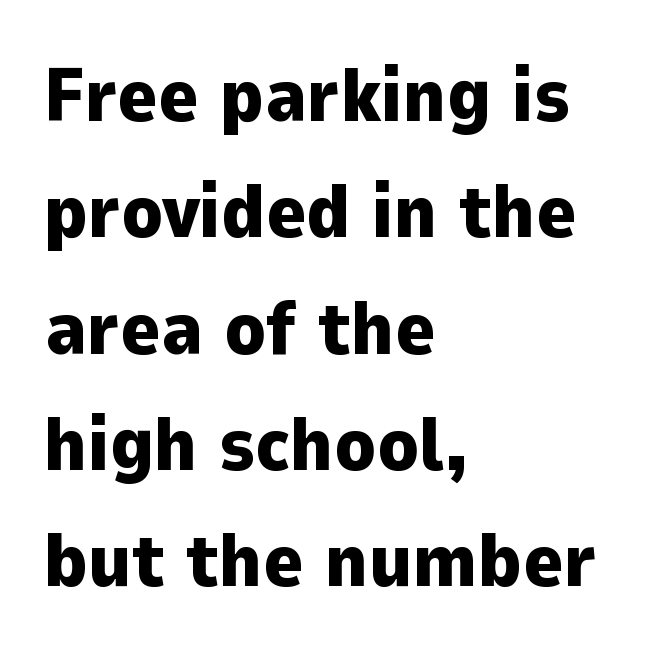
The image shows 76 px heavy sans-serif type, upright; set left-aligned, normal line spacing (1.53x), normal letter spacing, not underlined; low stroke contrast and a medium x-height.
